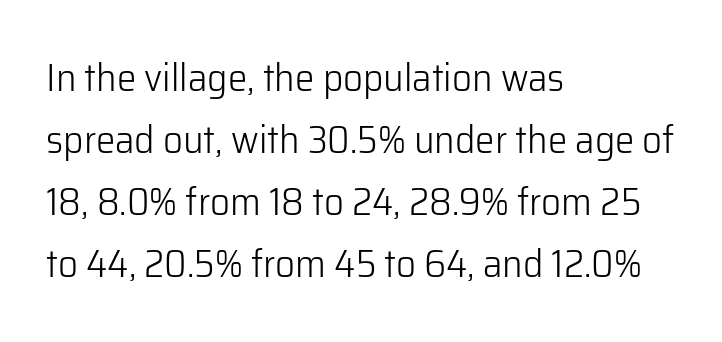
The image shows 39 px light sans-serif type, upright; set left-aligned, normal line spacing (1.59x), normal letter spacing, not underlined; low stroke contrast and a medium x-height.
